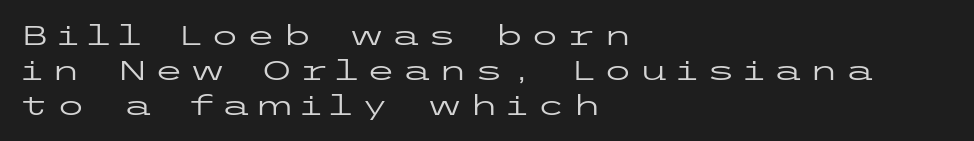
The image shows 27 px text type, upright; set left-aligned, normal line spacing (1.29x), unusually wide letter spacing (+0.24 em), not underlined.
